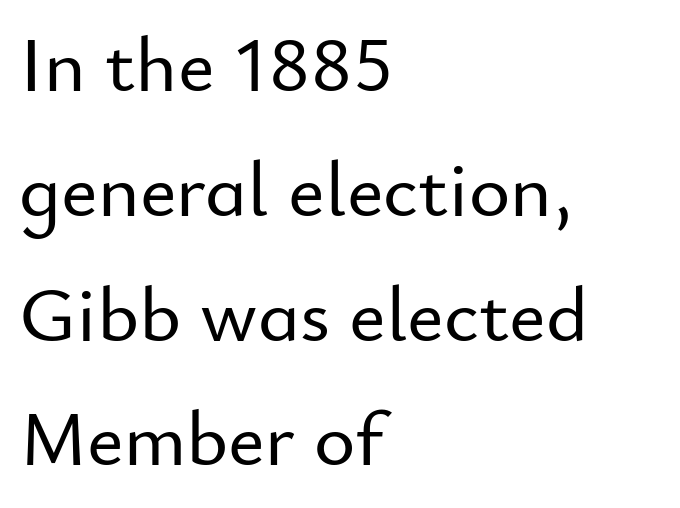
{"serif": "no", "italic": "no", "width": "normal", "stroke_contrast": "low", "x_height": "small", "monospaced": "no", "underline": "no", "align": "left", "line_spacing": "normal", "line_spacing_ratio": 1.58, "letter_spacing": "normal", "letter_spacing_em": 0.0, "glyph_px": 79}
